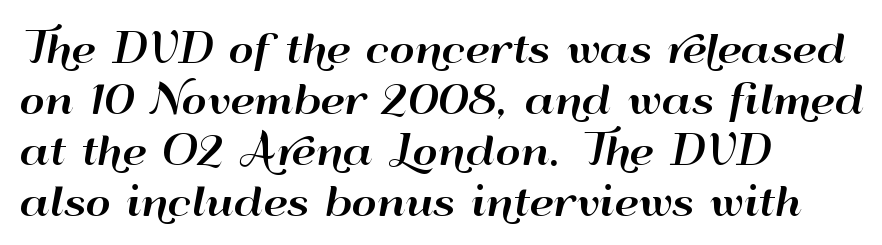
Q: Is the text italic (slanted)? A: Yes.
Q: Is the typeface a serif or a sans-serif typeface? A: Sans-serif.
Q: Is the text underlined? A: No.
Q: How is the paragraph aligned? A: Left-aligned.
Q: Is the spacing between letters normal or unusually wide? A: Normal.
Q: Is the spacing between lines tight, normal or loose? A: Normal.
Q: Width (condensed, normal, or wide)? A: Wide.
Q: Stroke contrast? A: High.
Q: x-height? A: Small.
Q: Monospaced? A: No.
